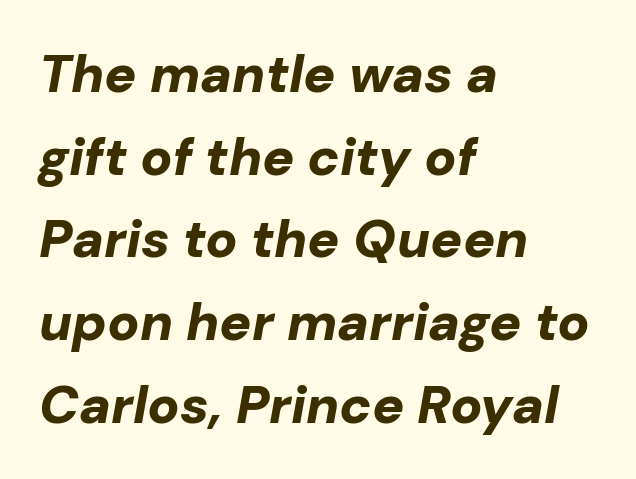
{"italic": "yes", "lean": "right", "slant_degrees": 10, "bold": "yes", "weight": "bold", "width": "normal", "stroke_contrast": "low", "x_height": "medium", "monospaced": "no", "underline": "no", "align": "left", "line_spacing": "normal", "line_spacing_ratio": 1.56, "letter_spacing": "normal", "letter_spacing_em": 0.0, "glyph_px": 53}
